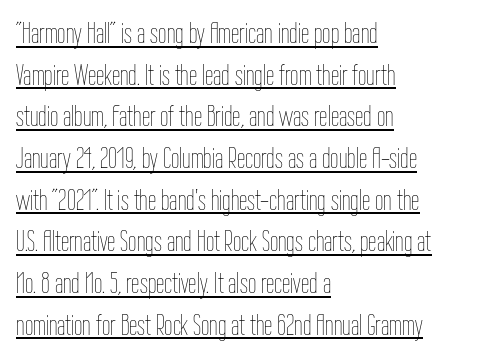
Q: Is the text bold? A: No.
Q: Is the text italic (slanted)? A: No, it is upright.
Q: Is the text underlined? A: Yes.
Q: How is the paragraph aligned? A: Left-aligned.
Q: Is the spacing between letters normal or unusually wide? A: Normal.
Q: Is the spacing between lines tight, normal or loose? A: Normal.
Q: Width (condensed, normal, or wide)? A: Condensed.
Q: Stroke contrast? A: Low.
Q: x-height? A: Medium.
Q: Monospaced? A: No.
